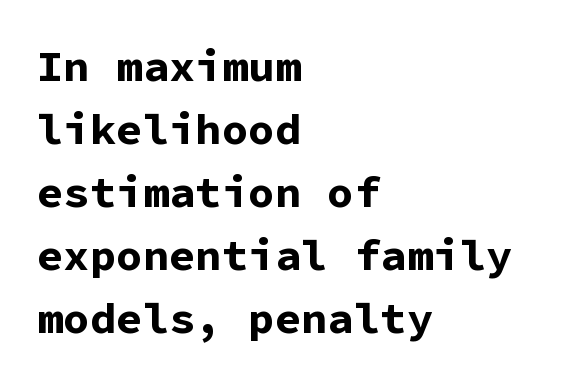
The image shows 44 px bold sans-serif type, upright, monospaced; set left-aligned, normal line spacing (1.43x), normal letter spacing, not underlined; low stroke contrast and a medium x-height.
